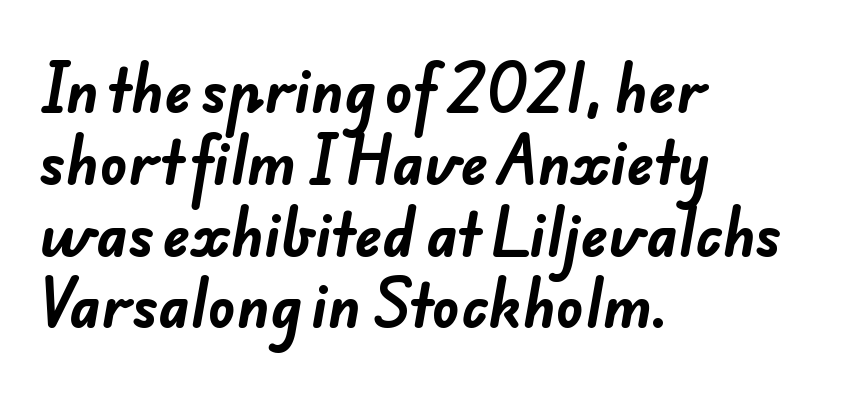
You could call the tracking neutral — neither tight nor loose. The lines sit at an ordinary, default distance from one another. These lines stack with their left ends in a neat column. Unmarked baselines from the first word to the last. This is sans-serif lettering, the kind often seen on screens and signage.
